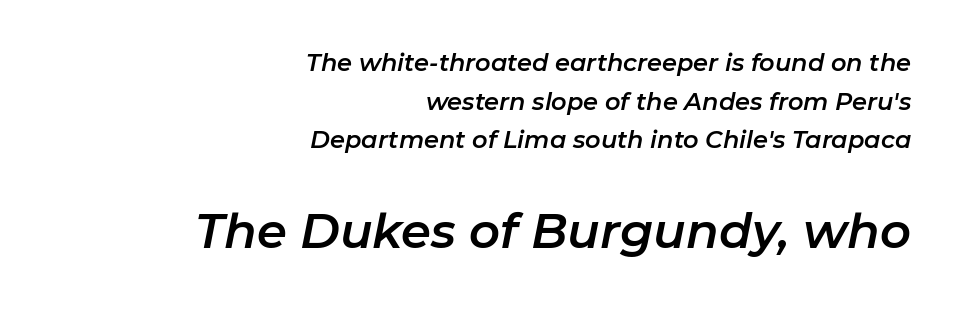
The image shows 48 px text type, italic (leaning right); set right-aligned, normal line spacing (1.61x), normal letter spacing, not underlined; the second (bottom) block is 2.0x larger; low stroke contrast and a medium x-height.
